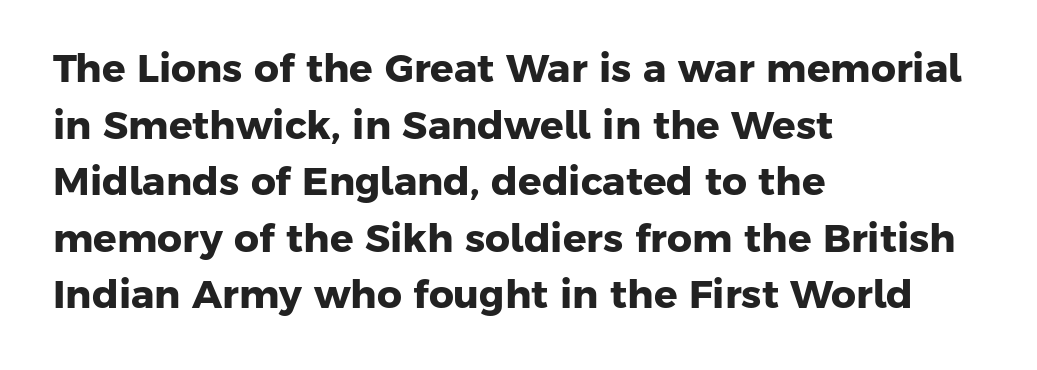
{"serif": "no", "bold": "yes", "weight": "heavy", "width": "normal", "stroke_contrast": "low", "x_height": "medium", "monospaced": "no", "underline": "no", "align": "left", "line_spacing": "normal", "line_spacing_ratio": 1.45, "letter_spacing": "normal", "letter_spacing_em": 0.0, "glyph_px": 39}
